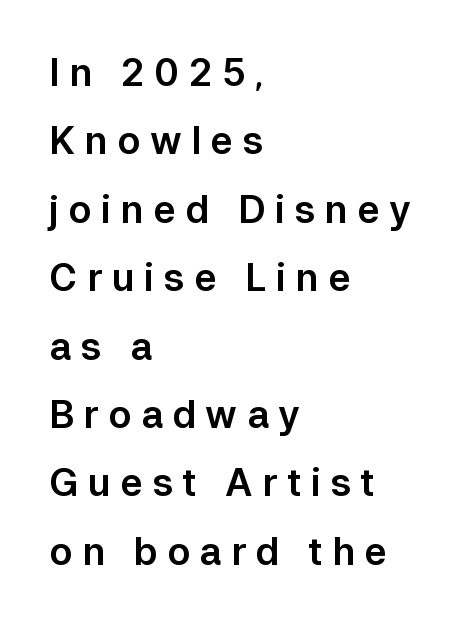
{"serif": "no", "italic": "no", "width": "normal", "stroke_contrast": "low", "x_height": "medium", "monospaced": "no", "underline": "no", "align": "left", "line_spacing_ratio": 1.8, "letter_spacing": "wide", "letter_spacing_em": 0.25, "glyph_px": 38}
